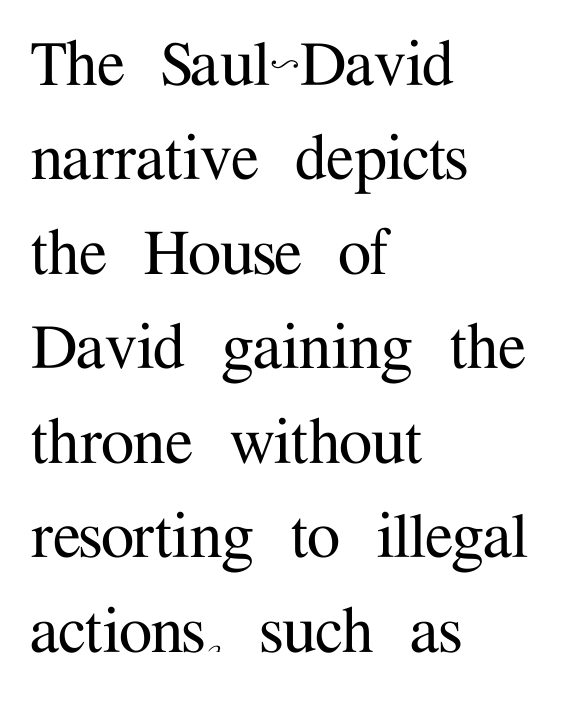
Q: Is the text italic (slanted)? A: No, it is upright.
Q: Is the typeface a serif or a sans-serif typeface? A: Serif.
Q: Is the text underlined? A: No.
Q: How is the paragraph aligned? A: Left-aligned.
Q: Is the spacing between letters normal or unusually wide? A: Normal.
Q: Is the spacing between lines tight, normal or loose? A: Normal.
Q: Width (condensed, normal, or wide)? A: Normal.
Q: Stroke contrast? A: Medium.
Q: x-height? A: Medium.
Q: Monospaced? A: No.
